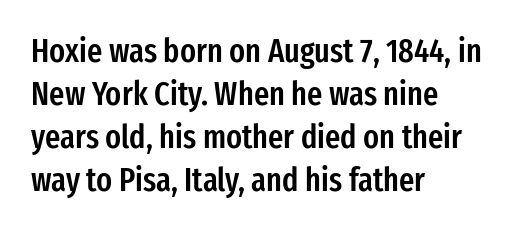
{"serif": "no", "italic": "no", "bold": "semi", "weight": "semibold", "width": "condensed", "stroke_contrast": "low", "x_height": "medium", "monospaced": "no", "underline": "no", "align": "left", "line_spacing": "normal", "line_spacing_ratio": 1.3, "letter_spacing": "normal", "letter_spacing_em": 0.0, "glyph_px": 33}
